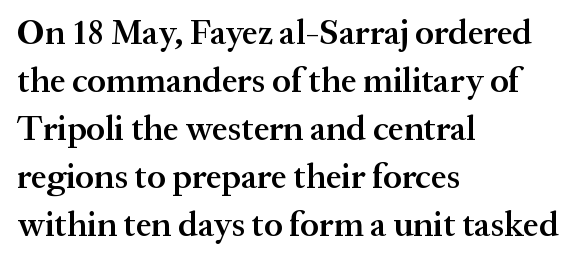
{"serif": "yes", "italic": "no", "bold": "semi", "weight": "semibold", "width": "normal", "stroke_contrast": "medium", "x_height": "medium", "monospaced": "no", "underline": "no", "align": "left", "line_spacing": "normal", "line_spacing_ratio": 1.37, "letter_spacing": "normal", "letter_spacing_em": 0.0, "glyph_px": 35}
